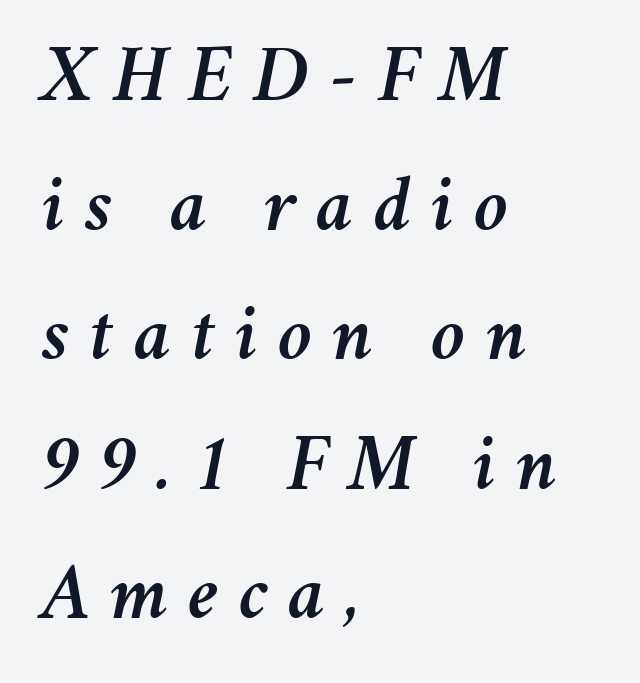
{"italic": "yes", "lean": "right", "slant_degrees": 11, "width": "normal", "stroke_contrast": "medium", "x_height": "medium", "monospaced": "no", "underline": "no", "align": "left", "line_spacing": "normal", "line_spacing_ratio": 1.64, "letter_spacing": "wide", "letter_spacing_em": 0.25, "glyph_px": 79}
